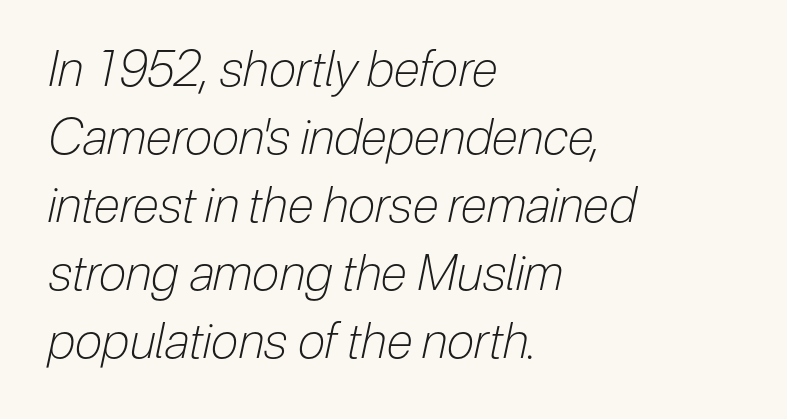
The image shows 49 px light, condensed type, italic (leaning right); set left-aligned, normal line spacing (1.39x), normal letter spacing, not underlined; low stroke contrast and a medium x-height.
